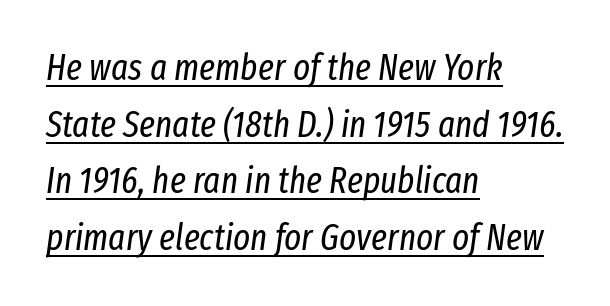
Q: Is the text bold? A: No.
Q: Is the text italic (slanted)? A: Yes, it leans right by about 8 degrees.
Q: Is the text underlined? A: Yes.
Q: How is the paragraph aligned? A: Left-aligned.
Q: Is the spacing between letters normal or unusually wide? A: Normal.
Q: Is the spacing between lines tight, normal or loose? A: Normal.
Q: Width (condensed, normal, or wide)? A: Condensed.
Q: Stroke contrast? A: Low.
Q: x-height? A: Medium.
Q: Monospaced? A: No.
